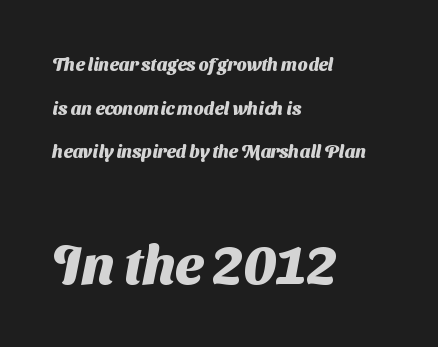
Q: Is the text bold? A: Yes.
Q: Is the typeface a serif or a sans-serif typeface? A: Sans-serif.
Q: Is the text underlined? A: No.
Q: How is the paragraph aligned? A: Left-aligned.
Q: Is the spacing between letters normal or unusually wide? A: Normal.
Q: Is the spacing between lines tight, normal or loose? A: Loose.
Q: Which block of text is set in a larger size, the first (top) or the second (bottom)? A: The second (bottom) one.
Q: Width (condensed, normal, or wide)? A: Normal.
Q: Stroke contrast? A: Medium.
Q: x-height? A: Medium.
Q: Monospaced? A: No.
